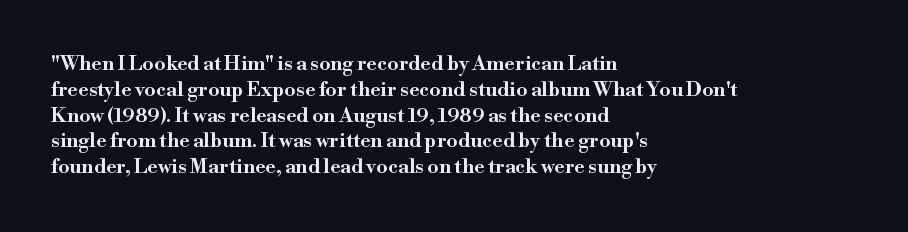
{"italic": "no", "underline": "no", "align": "left", "line_spacing": "normal", "line_spacing_ratio": 1.29, "letter_spacing": "normal", "letter_spacing_em": 0.0, "glyph_px": 20}
